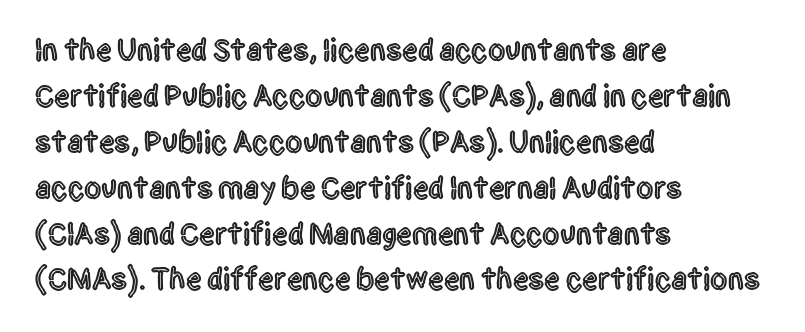
Tracking here is standard; glyphs follow each other at the usual distance. The rendering shows plain stroke endings on the letterforms — a sans-serif design. The letters stand straight up with perfectly vertical stems. Nobody drew a line under any word here.
